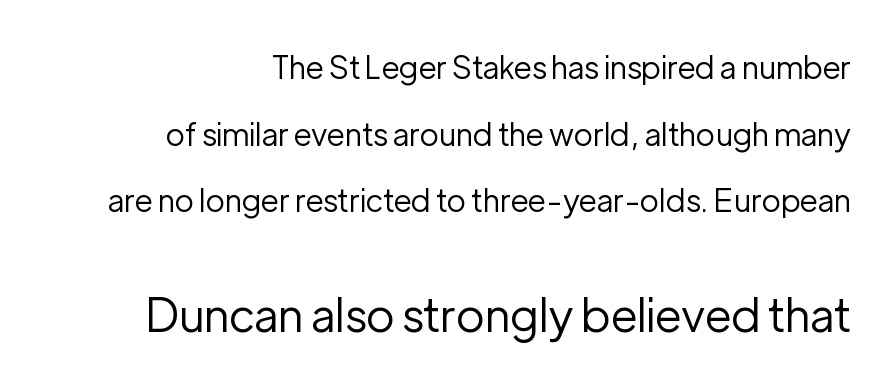
{"serif": "no", "italic": "no", "bold": "no", "weight": "regular", "width": "normal", "stroke_contrast": "low", "x_height": "medium", "monospaced": "no", "underline": "no", "align": "right", "line_spacing": "loose", "line_spacing_ratio": 2.15, "letter_spacing": "normal", "letter_spacing_em": 0.0, "larger_block": "second", "size_ratio": 1.48, "glyph_px": 46}
